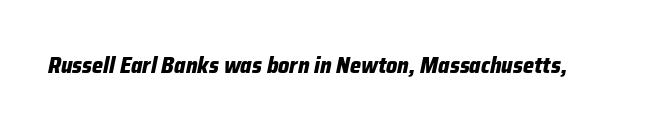
Plain, unruled lines of type. Nobody touched the tracking dial on this one. Each glyph is drawn with heavy, bold strokes. The typography opts for an oblique posture over an upright one.
